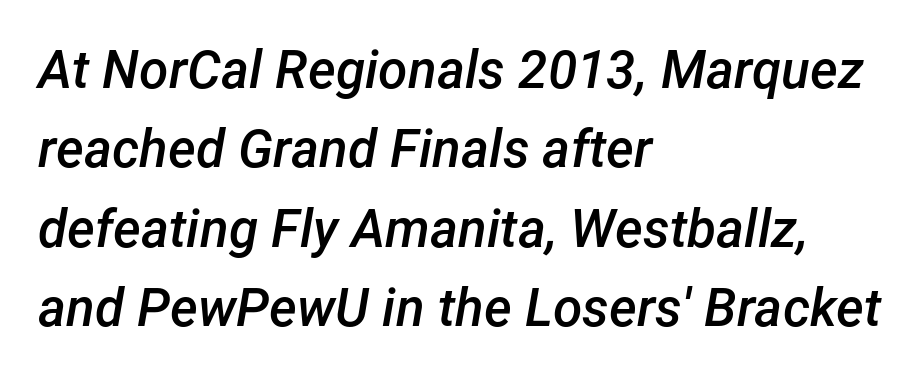
{"italic": "yes", "lean": "right", "slant_degrees": 12, "bold": "semi", "weight": "semibold", "width": "normal", "stroke_contrast": "low", "x_height": "medium", "monospaced": "no", "underline": "no", "align": "left", "line_spacing": "normal", "line_spacing_ratio": 1.5, "letter_spacing": "normal", "letter_spacing_em": 0.0, "glyph_px": 53}
